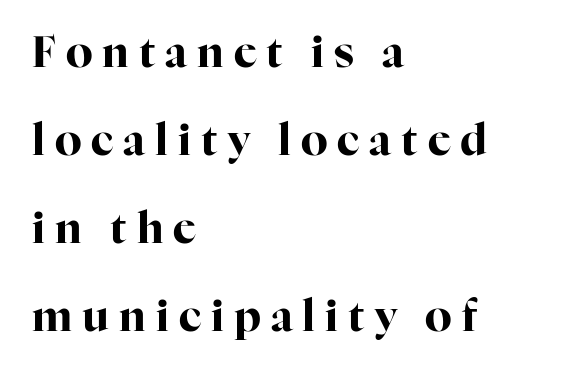
Q: Is the text bold? A: Yes.
Q: Is the text italic (slanted)? A: No, it is upright.
Q: Is the typeface a serif or a sans-serif typeface? A: Serif.
Q: Is the text underlined? A: No.
Q: How is the paragraph aligned? A: Left-aligned.
Q: Is the spacing between letters normal or unusually wide? A: Unusually wide.
Q: Is the spacing between lines tight, normal or loose? A: Loose.
Q: Width (condensed, normal, or wide)? A: Normal.
Q: Stroke contrast? A: High.
Q: x-height? A: Medium.
Q: Monospaced? A: No.
